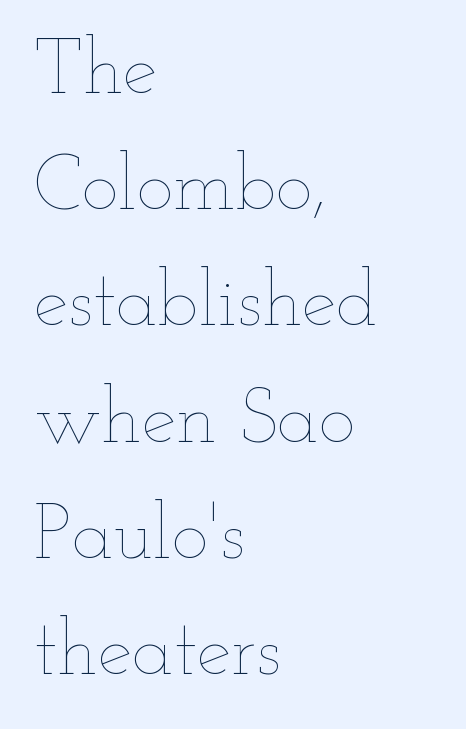
Q: Is the text bold? A: No.
Q: Is the text italic (slanted)? A: No, it is upright.
Q: Is the text underlined? A: No.
Q: How is the paragraph aligned? A: Left-aligned.
Q: Is the spacing between letters normal or unusually wide? A: Normal.
Q: Is the spacing between lines tight, normal or loose? A: Normal.
Q: Width (condensed, normal, or wide)? A: Wide.
Q: Stroke contrast? A: Low.
Q: x-height? A: Small.
Q: Monospaced? A: No.
